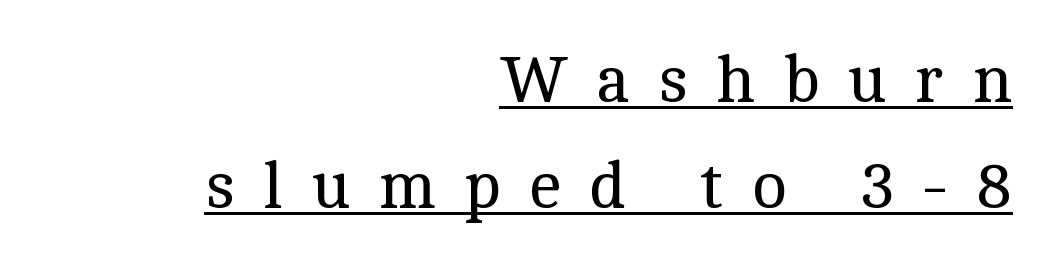
{"serif": "yes", "italic": "no", "bold": "no", "weight": "regular", "width": "normal", "x_height": "medium", "monospaced": "no", "underline": "yes", "align": "right", "line_spacing": "normal", "line_spacing_ratio": 1.61, "letter_spacing": "wide", "letter_spacing_em": 0.43, "glyph_px": 66}
